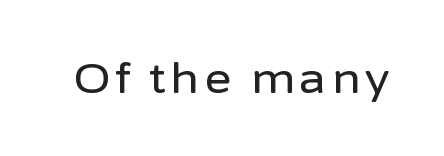
A typesetter would mark this as roman, not italic. Character widths vary here, with narrow letters taking less room than wide ones. The baseline area is clear. The typeface chosen for these lines omits serifs.
